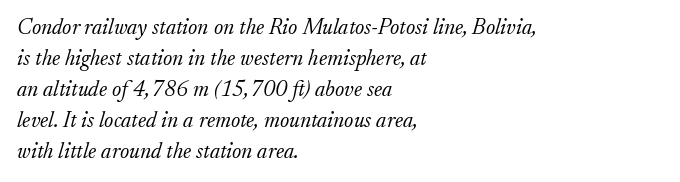
The gaps between neighbouring characters are ordinary and unremarkable. The strokes carry an ordinary text weight at most. Teacher's note: observe the even left margin — that is flush-left alignment. Quick note: underline off. Compared with typical paragraphs, the rows here are spaced about the same.
